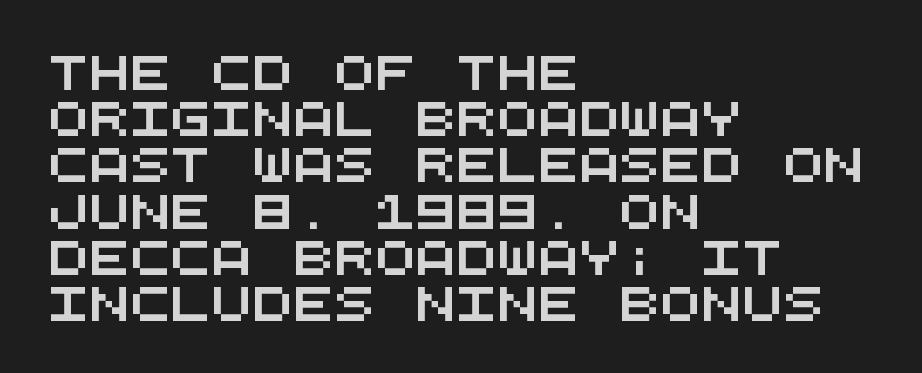
The vertical gap from one line to the next is medium. Layout note: lines flush left. Honestly, there is no underline to notice here at all. A typesetter would call this zero additional tracking. Grotesque or geometric, the face here clearly has no serifs.
